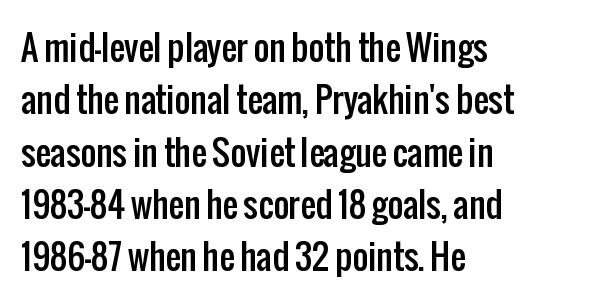
{"serif": "no", "italic": "no", "width": "condensed", "stroke_contrast": "low", "x_height": "medium", "monospaced": "no", "underline": "no", "align": "left", "line_spacing": "normal", "line_spacing_ratio": 1.54, "letter_spacing": "normal", "letter_spacing_em": 0.0, "glyph_px": 34}
